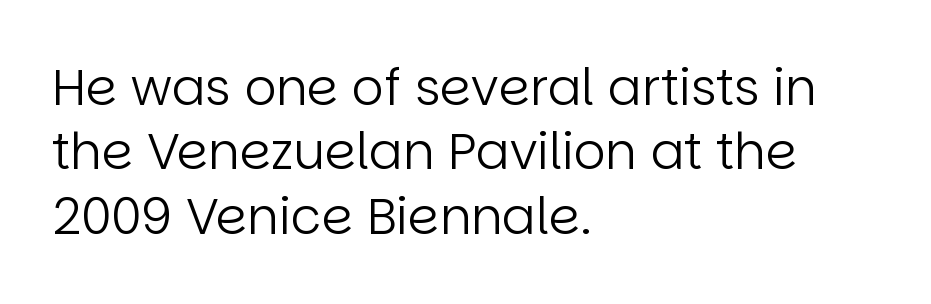
The gaps between neighbouring characters are ordinary and unremarkable. Stroke terminals: plain, sans-serif. The space directly below the letters is spotless. You could not count columns in this text — the font is proportionally spaced. Stems and bowls with no extra thickness — not bold. Baseline-to-baseline distance is the conventional proportion of letter height.
